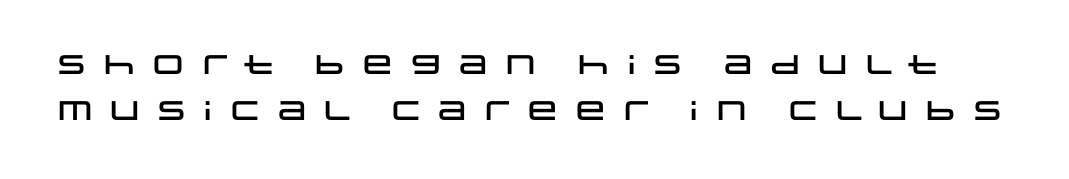
{"italic": "no", "underline": "no", "line_spacing_ratio": 1.72, "letter_spacing": "wide", "letter_spacing_em": 0.27, "glyph_px": 27}
